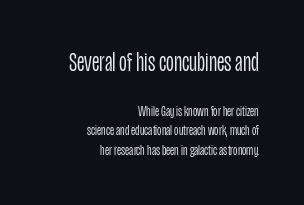
The typesetter chose a ragged-left arrangement here. Words appear dense and cohesive because spacing is normal. Look at the glyph heights: the upper group is clearly the bigger setting. On a weight scale, this lands at 450 or below.
